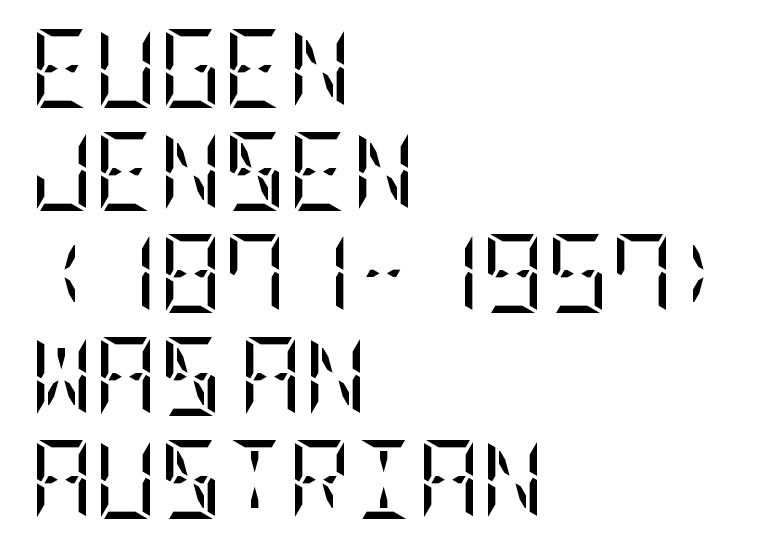
{"serif": "yes", "italic": "no", "bold": "no", "weight": "regular", "width": "condensed", "stroke_contrast": "low", "x_height": "large", "underline": "no", "align": "left", "line_spacing": "normal", "line_spacing_ratio": 1.3, "letter_spacing": "normal", "letter_spacing_em": 0.0, "glyph_px": 79}
